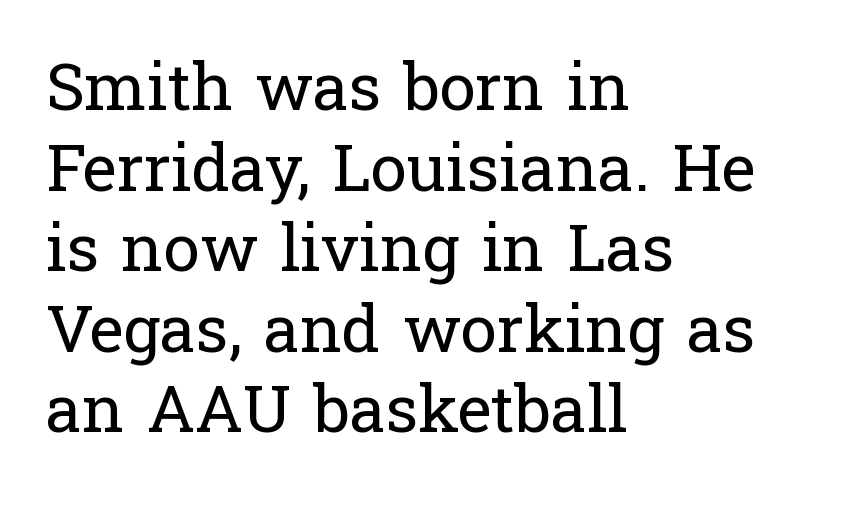
The axis of the letterforms is exactly vertical. Weight: in the light-to-regular range. Clear beneath every line of the passage. In terms of letterform style, serifs are clearly present. Is the letter spacing exaggerated? No — it looks like the ordinary default.
